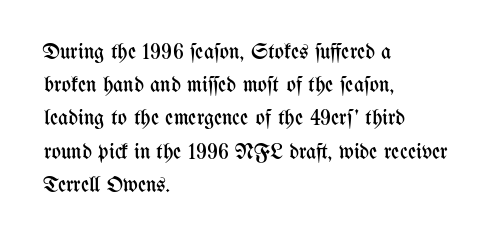
The image shows 22 px text type, upright; set left-aligned, normal line spacing (1.51x), normal letter spacing, not underlined.
